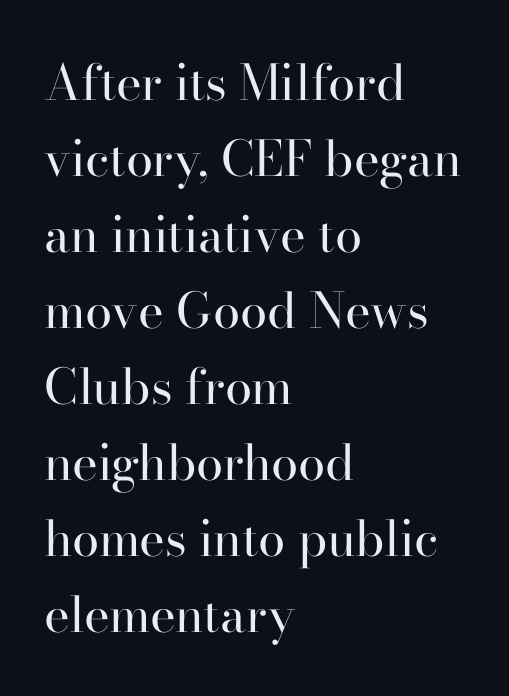
Q: Is the text bold? A: No.
Q: Is the text italic (slanted)? A: No, it is upright.
Q: Is the typeface a serif or a sans-serif typeface? A: Serif.
Q: Is the text underlined? A: No.
Q: How is the paragraph aligned? A: Left-aligned.
Q: Is the spacing between letters normal or unusually wide? A: Normal.
Q: Is the spacing between lines tight, normal or loose? A: Normal.
Q: Width (condensed, normal, or wide)? A: Normal.
Q: Stroke contrast? A: High.
Q: x-height? A: Small.
Q: Monospaced? A: No.
